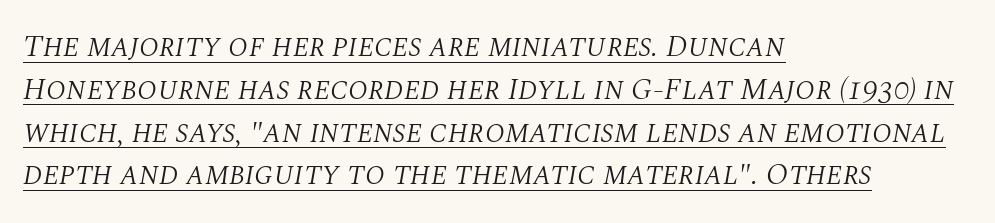
The image shows 31 px light serif type, italic (leaning right); set left-aligned, normal line spacing (1.38x), normal letter spacing, underlined; medium stroke contrast and a large x-height.
